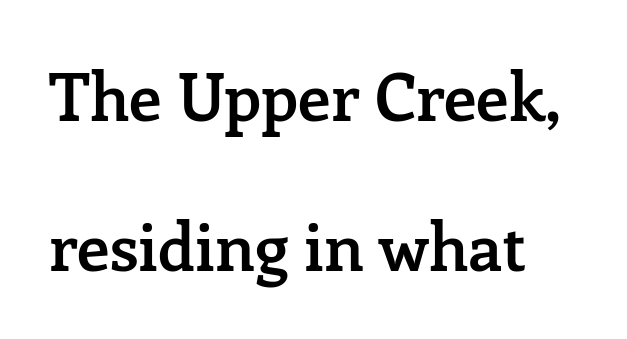
Students, this is semibold: more ink than regular, less than bold. Between one letter and the next there's only the usual sliver of space. These lines were composed using upright roman letters. If you measured baseline to baseline, you'd find a long distance.
